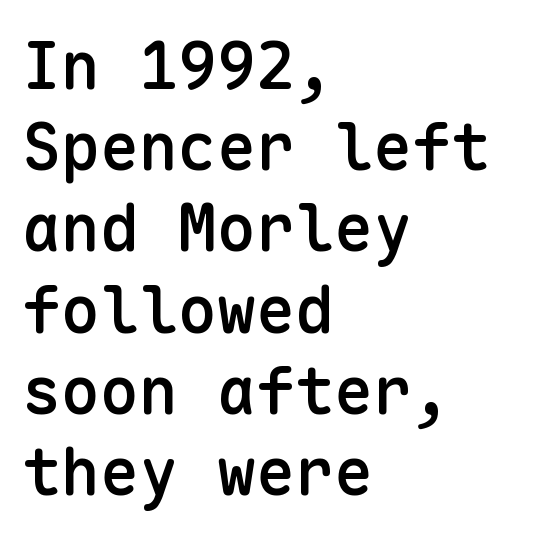
{"serif": "no", "italic": "no", "bold": "semi", "weight": "semibold", "width": "normal", "stroke_contrast": "low", "x_height": "medium", "monospaced": "yes", "underline": "no", "align": "left", "line_spacing": "normal", "line_spacing_ratio": 1.25, "letter_spacing": "normal", "letter_spacing_em": 0.0, "glyph_px": 65}
